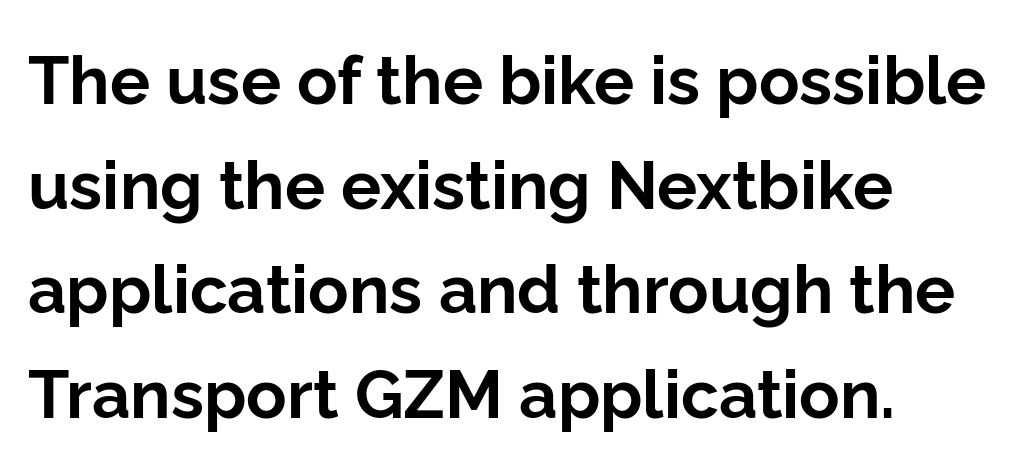
The image shows 67 px bold sans-serif type, upright; set left-aligned, normal line spacing (1.56x), normal letter spacing, not underlined; low stroke contrast and a medium x-height.
